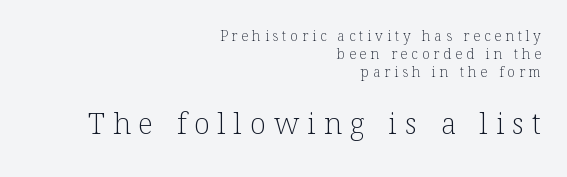
{"serif": "yes", "italic": "no", "bold": "no", "weight": "light", "width": "normal", "stroke_contrast": "low", "x_height": "medium", "monospaced": "no", "underline": "no", "align": "right", "line_spacing": "normal", "line_spacing_ratio": 1.29, "letter_spacing": "wide", "letter_spacing_em": 0.28, "larger_block": "second", "size_ratio": 2.07, "glyph_px": 29}
